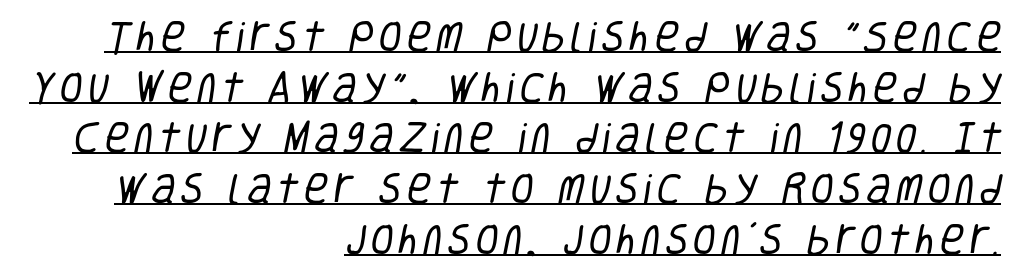
No heavy texture on the line: the type isn't bold. Glance below the letters and you will spot a drawn line. Here the designer chose a conventional face with non-uniform glyph widths. This sample is right-justified, so line beginnings fall wherever the words allow. The passage shown stacks its lines at a standard gap.
